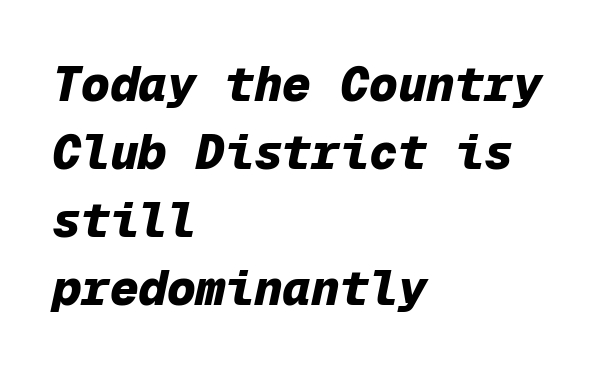
Q: Is the text bold? A: Yes.
Q: Is the text italic (slanted)? A: Yes, it leans right by about 12 degrees.
Q: Is the text underlined? A: No.
Q: How is the paragraph aligned? A: Left-aligned.
Q: Is the spacing between letters normal or unusually wide? A: Normal.
Q: Is the spacing between lines tight, normal or loose? A: Normal.
Q: Width (condensed, normal, or wide)? A: Normal.
Q: Stroke contrast? A: Low.
Q: x-height? A: Medium.
Q: Monospaced? A: Yes.
